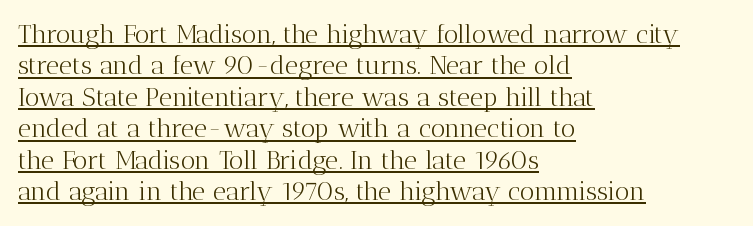
The image shows 26 px text type, upright; set left-aligned, line spacing 1.21x, normal letter spacing, underlined.
